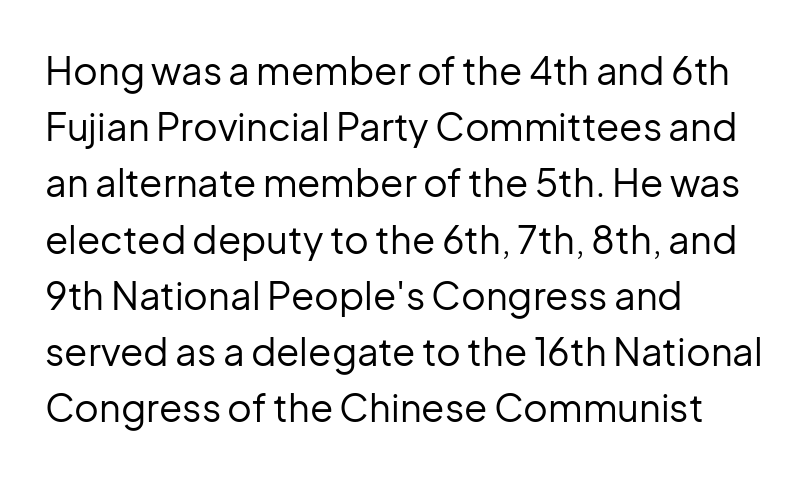
The image shows 38 px regular-weight sans-serif type, upright; set left-aligned, normal line spacing (1.48x), normal letter spacing, not underlined; low stroke contrast and a medium x-height.
